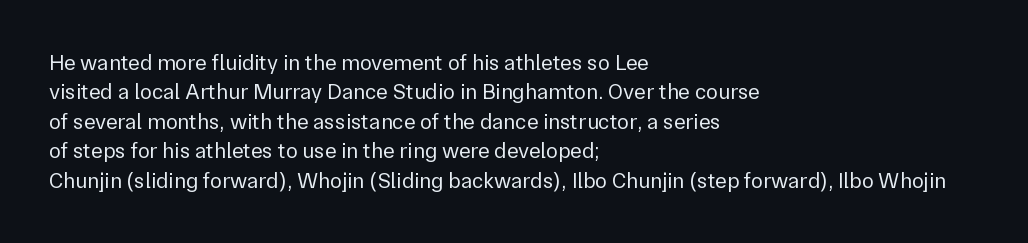
{"italic": "no", "bold": "no", "underline": "no", "align": "left", "line_spacing": "normal", "line_spacing_ratio": 1.34, "letter_spacing": "normal", "letter_spacing_em": 0.0, "glyph_px": 22}
